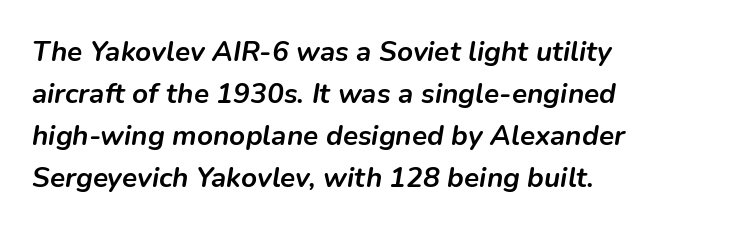
The image shows 28 px semibold type, italic (leaning right); set left-aligned, normal line spacing (1.5x), normal letter spacing, not underlined; low stroke contrast and a medium x-height.
